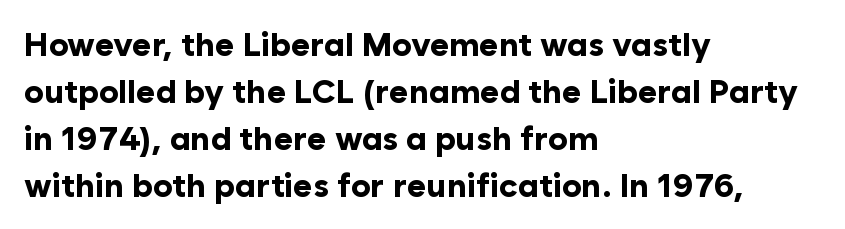
The image shows 33 px bold sans-serif type, upright; set left-aligned, normal line spacing (1.42x), normal letter spacing, not underlined; low stroke contrast and a medium x-height.
